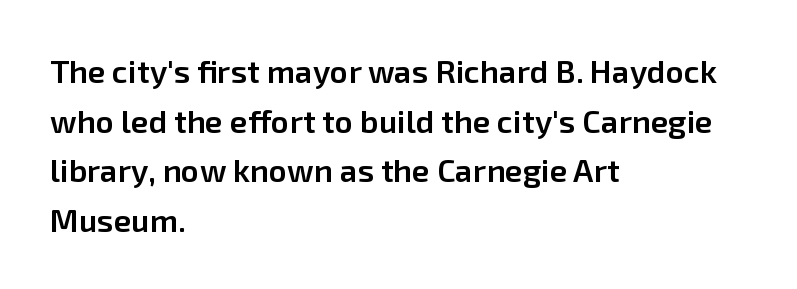
{"serif": "no", "italic": "no", "bold": "semi", "weight": "semibold", "width": "normal", "stroke_contrast": "low", "x_height": "medium", "monospaced": "no", "underline": "no", "align": "left", "line_spacing": "normal", "line_spacing_ratio": 1.55, "letter_spacing": "normal", "letter_spacing_em": 0.0, "glyph_px": 32}
